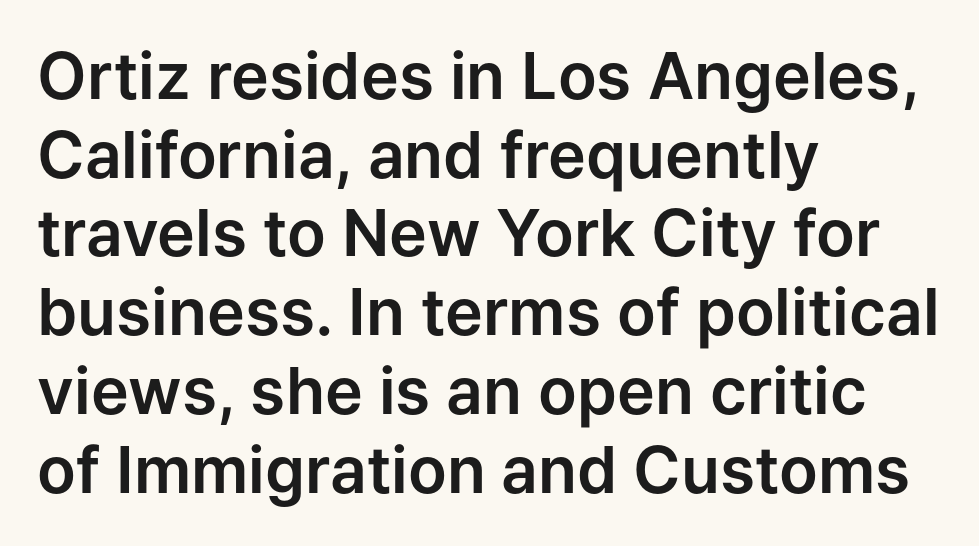
{"serif": "no", "italic": "no", "width": "normal", "stroke_contrast": "low", "x_height": "medium", "monospaced": "no", "underline": "no", "align": "left", "line_spacing_ratio": 1.23, "letter_spacing": "normal", "letter_spacing_em": 0.0, "glyph_px": 64}
